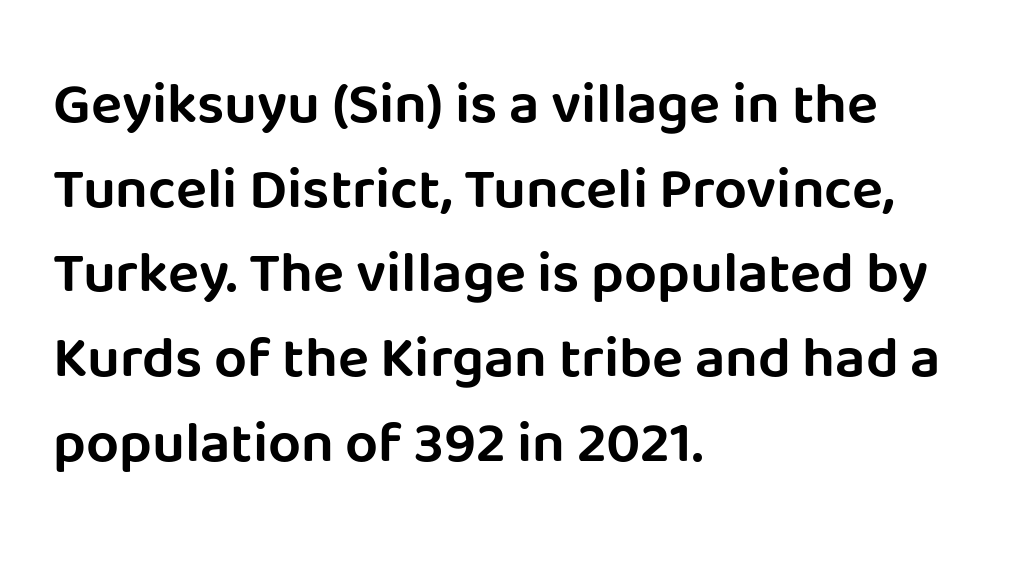
Q: Is the text italic (slanted)? A: No, it is upright.
Q: Is the typeface a serif or a sans-serif typeface? A: Sans-serif.
Q: Is the text underlined? A: No.
Q: How is the paragraph aligned? A: Left-aligned.
Q: Is the spacing between letters normal or unusually wide? A: Normal.
Q: Is the spacing between lines tight, normal or loose? A: Normal.
Q: Width (condensed, normal, or wide)? A: Normal.
Q: Stroke contrast? A: Low.
Q: x-height? A: Large.
Q: Monospaced? A: No.
